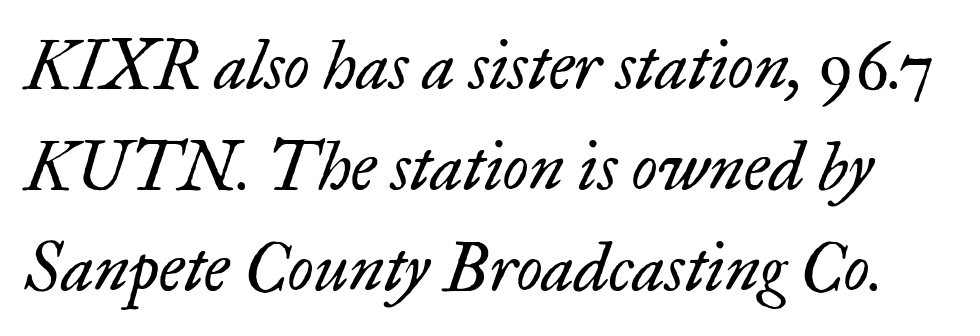
Short note: letters normally spaced. Anything drawn beneath the words? Only blank space. The axis of the letterforms is tilted away from vertical. The designer left line spacing at the default.
